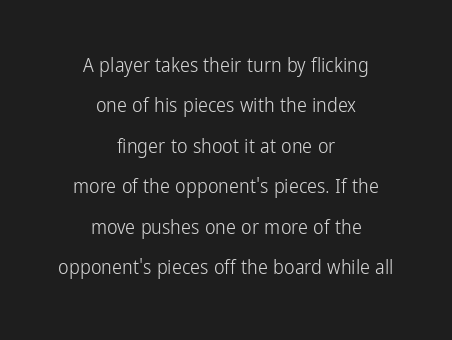
Heaviness? Minimal to ordinary, like unemphasized prose. Letters rest on an invisible, unmarked baseline. Airy leading. Tall strokes in this sample are plumb rather than angled. The whitespace from short lines is split evenly between both sides.
